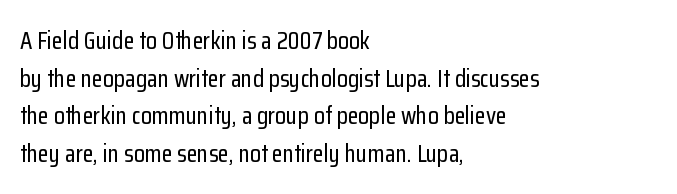
The image shows 25 px text type, upright; set left-aligned, normal line spacing (1.51x), normal letter spacing, not underlined.
